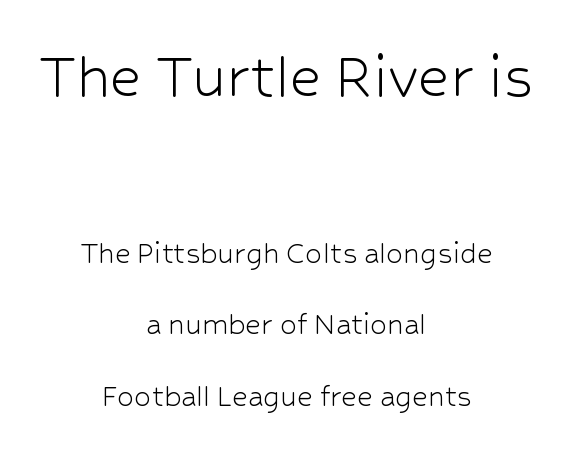
Q: Is the text bold? A: No.
Q: Is the text italic (slanted)? A: No, it is upright.
Q: Is the typeface a serif or a sans-serif typeface? A: Sans-serif.
Q: Is the text underlined? A: No.
Q: How is the paragraph aligned? A: Centered.
Q: Is the spacing between letters normal or unusually wide? A: Normal.
Q: Is the spacing between lines tight, normal or loose? A: Loose.
Q: Which block of text is set in a larger size, the first (top) or the second (bottom)? A: The first (top) one.
Q: Width (condensed, normal, or wide)? A: Normal.
Q: Stroke contrast? A: Low.
Q: x-height? A: Medium.
Q: Monospaced? A: No.
